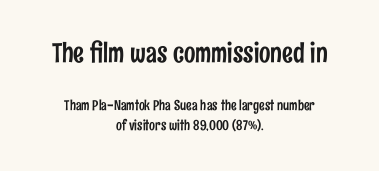
Caption: multi-line text, centered on the measure. Scale decreases going downward across the two blocks. The space between consecutive lines is moderate. Students, note that the glyphs here touch the page at normal intervals. The passage shown is not underscored anywhere.
